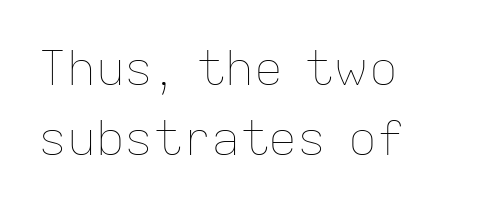
The image shows 48 px thin type, upright; set left-aligned, normal line spacing (1.45x), normal letter spacing, not underlined; low stroke contrast and a medium x-height.
